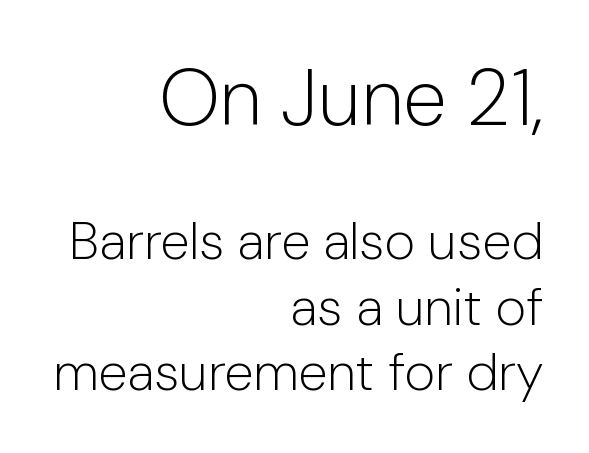
Q: Is the text bold? A: No.
Q: Is the text italic (slanted)? A: No, it is upright.
Q: Is the typeface a serif or a sans-serif typeface? A: Sans-serif.
Q: Is the text underlined? A: No.
Q: How is the paragraph aligned? A: Right-aligned.
Q: Is the spacing between letters normal or unusually wide? A: Normal.
Q: Which block of text is set in a larger size, the first (top) or the second (bottom)? A: The first (top) one.
Q: Width (condensed, normal, or wide)? A: Normal.
Q: Stroke contrast? A: Low.
Q: x-height? A: Medium.
Q: Monospaced? A: No.
